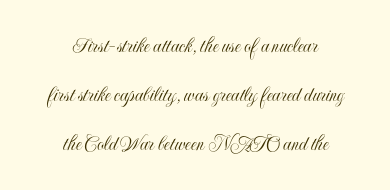
{"underline": "no", "align": "center", "line_spacing": "loose", "line_spacing_ratio": 2.22, "letter_spacing": "normal", "letter_spacing_em": 0.0, "glyph_px": 22}
